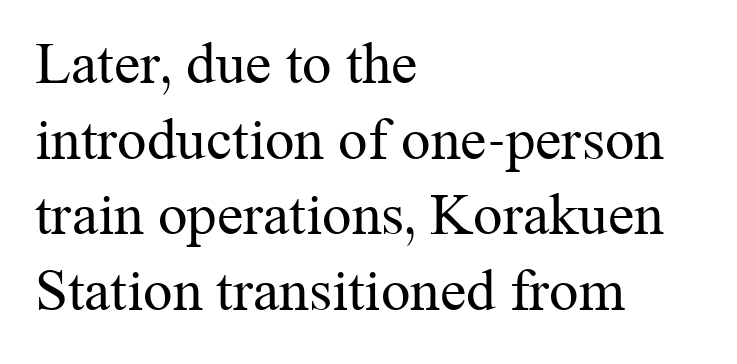
Counters stay open thanks to moderate or lighter strokes. Quick note: not italic, upright. Words float on clear page, feet unadorned. Here the glyphs are tracked normally, forming tight word shapes. The passage shown stacks its lines at a standard gap.
